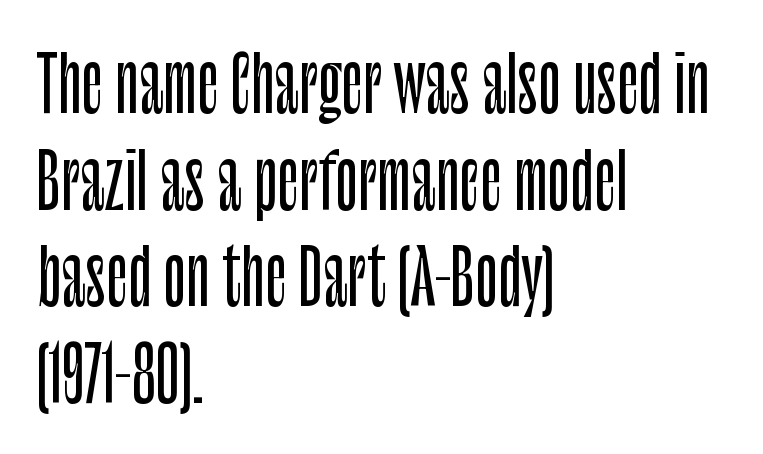
The image shows 75 px condensed sans-serif type, upright; set left-aligned, normal line spacing (1.29x), normal letter spacing, not underlined; low stroke contrast and a large x-height.
